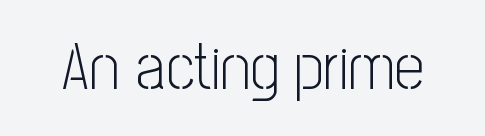
Letter spacing: default. Are there feet on the stems? There aren't — it's a sans. Unmarked baselines from the first word to the last. Do the letters lean? They stand straight.
